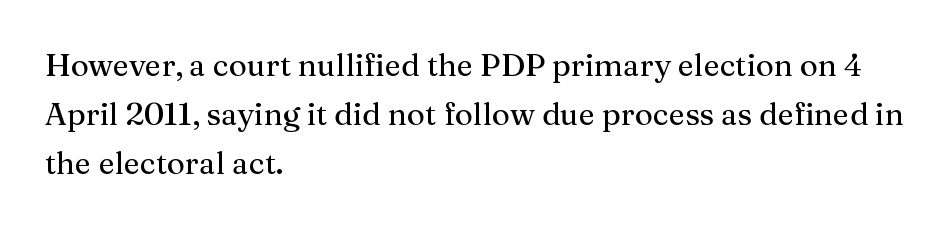
Q: Is the text italic (slanted)? A: No, it is upright.
Q: Is the typeface a serif or a sans-serif typeface? A: Serif.
Q: Is the text underlined? A: No.
Q: How is the paragraph aligned? A: Left-aligned.
Q: Is the spacing between letters normal or unusually wide? A: Normal.
Q: Is the spacing between lines tight, normal or loose? A: Normal.
Q: Width (condensed, normal, or wide)? A: Normal.
Q: Stroke contrast? A: Medium.
Q: x-height? A: Medium.
Q: Monospaced? A: No.
